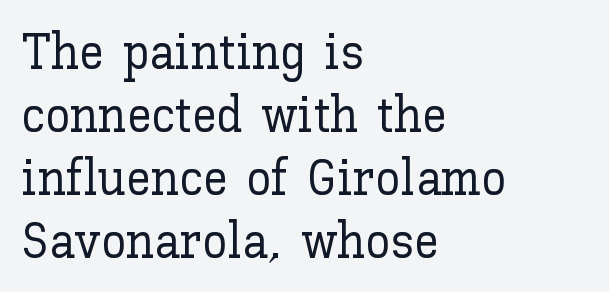
Horizontally, the lines are justified to the leading edge only. No extra tracking has been applied to these lines. A clean baseline with only descenders dipping below it. The passage shown is typed in a proportional face where columns would drift.
